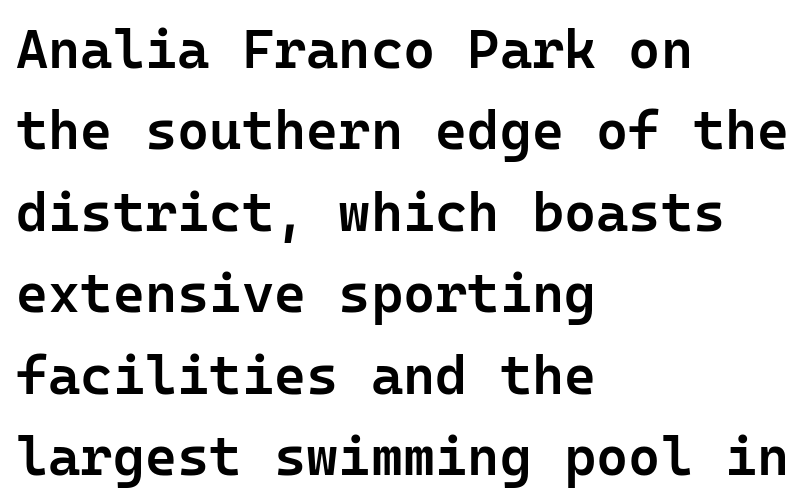
{"serif": "no", "italic": "no", "bold": "semi", "weight": "semibold", "width": "normal", "stroke_contrast": "low", "x_height": "medium", "monospaced": "yes", "underline": "no", "align": "left", "line_spacing": "normal", "line_spacing_ratio": 1.48, "letter_spacing": "normal", "letter_spacing_em": 0.0, "glyph_px": 55}
